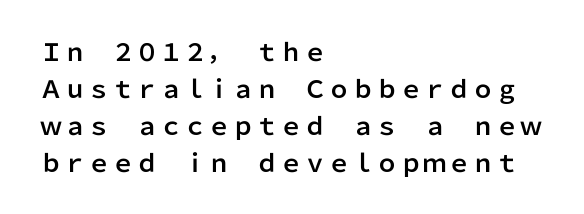
This is roman type, the default non-slanted kind. The lines in this sample share a left origin and differ only in where they stop. Glance below the letters and you will spot only blank space. The line-height multiplier appears to be the usual default. No extra tracking has been applied to these lines.
